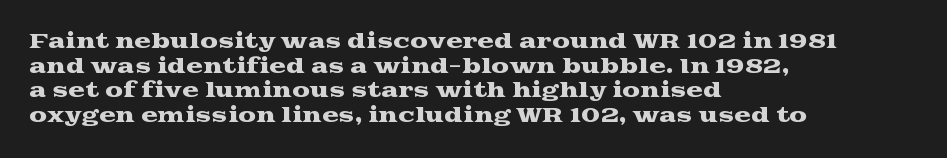
Here the glyphs are tracked normally, forming tight word shapes. The baseline area is clear. Ascenders rise straight up at ninety degrees. These lines stack with their left ends in a neat column.
